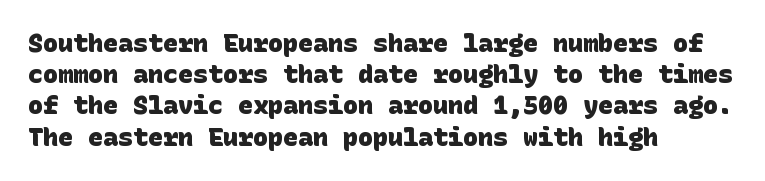
Horizontal alignment here is leftward, the default for most running prose. Rows of type keep a routine distance in the vertical direction. Bare-footed words on every line. Nothing unusual about the tracking: characters are spaced as the font intends.
